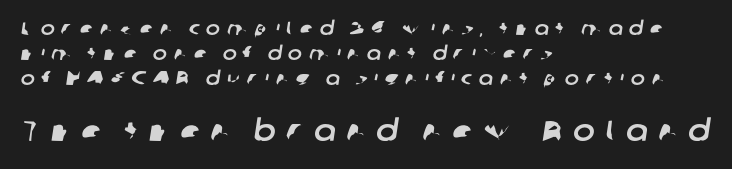
{"serif": "no", "width": "normal", "stroke_contrast": "low", "x_height": "medium", "monospaced": "no", "underline": "no", "align": "left", "line_spacing": "normal", "line_spacing_ratio": 1.32, "letter_spacing": "wide", "letter_spacing_em": 0.35, "larger_block": "second", "size_ratio": 1.53, "glyph_px": 29}
